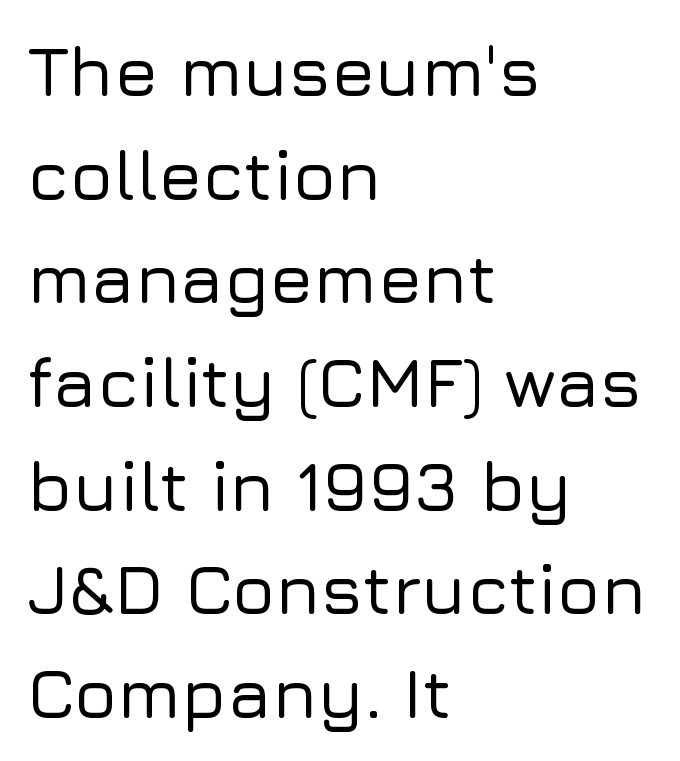
{"serif": "no", "italic": "no", "width": "normal", "stroke_contrast": "low", "x_height": "medium", "monospaced": "no", "underline": "no", "align": "left", "line_spacing": "normal", "line_spacing_ratio": 1.46, "letter_spacing": "normal", "letter_spacing_em": 0.0, "glyph_px": 71}
